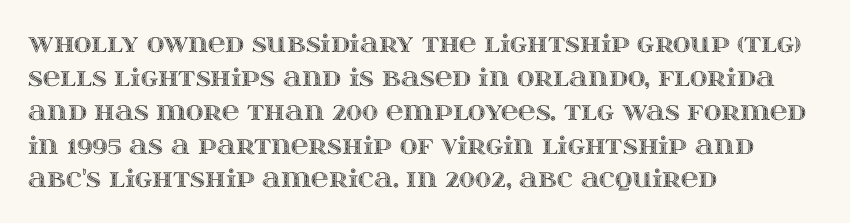
Here the glyphs are tracked normally, forming tight word shapes. A typesetter would call this leading conventional body-copy spacing. Descenders hang freely into open space. Typeset ragged right — the left edge is the straight one. Posture: upright roman.
